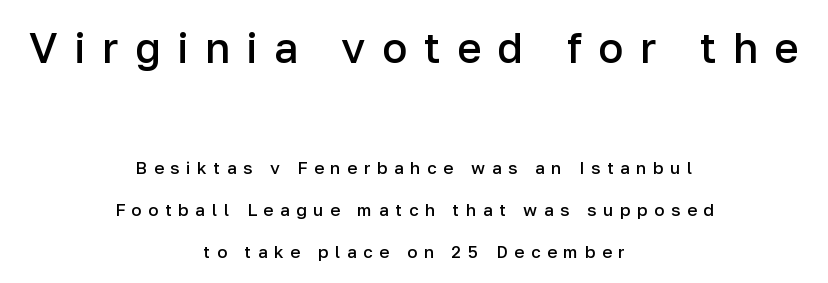
{"serif": "no", "italic": "no", "bold": "semi", "weight": "semibold", "width": "normal", "stroke_contrast": "low", "x_height": "medium", "monospaced": "no", "underline": "no", "align": "center", "line_spacing": "loose", "line_spacing_ratio": 2.45, "letter_spacing": "wide", "letter_spacing_em": 0.39, "larger_block": "first", "size_ratio": 2.47, "glyph_px": 42}
